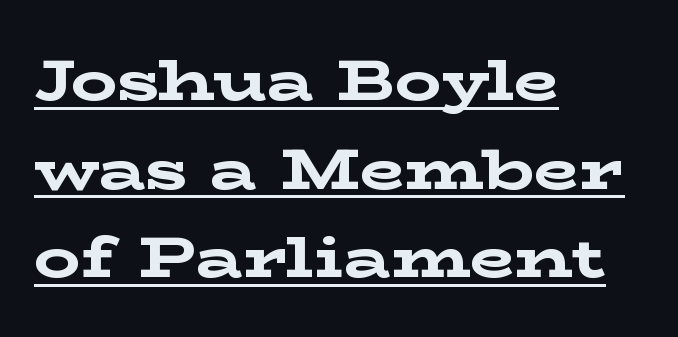
Q: Is the text bold? A: Yes.
Q: Is the text italic (slanted)? A: No, it is upright.
Q: Is the typeface a serif or a sans-serif typeface? A: Serif.
Q: Is the text underlined? A: Yes.
Q: How is the paragraph aligned? A: Left-aligned.
Q: Is the spacing between letters normal or unusually wide? A: Normal.
Q: Is the spacing between lines tight, normal or loose? A: Normal.
Q: Width (condensed, normal, or wide)? A: Wide.
Q: Stroke contrast? A: Low.
Q: x-height? A: Medium.
Q: Monospaced? A: No.
